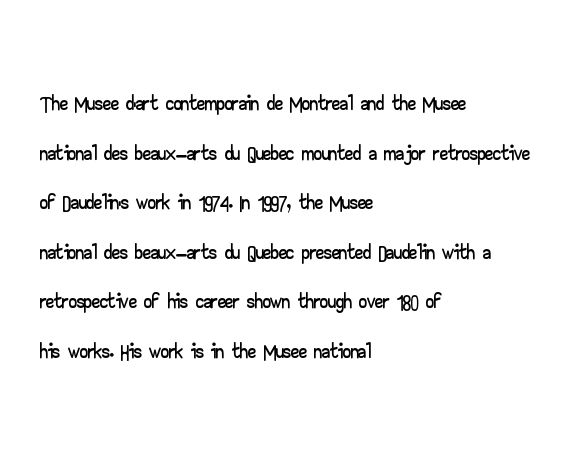
The image shows 32 px wide sans-serif type, upright; set left-aligned, normal line spacing (1.55x), normal letter spacing, not underlined; low stroke contrast and a small x-height.
